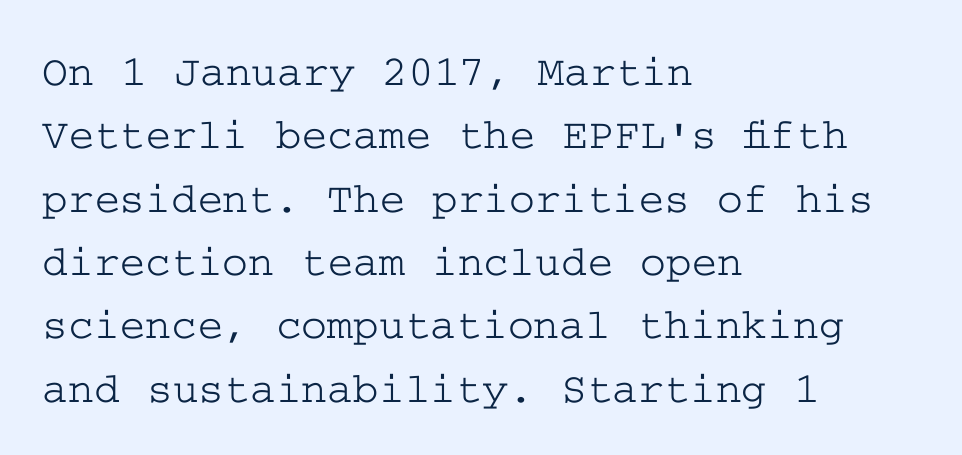
Any mark beneath the type? The region is blank. A typesetter would call this zero additional tracking. Left-aligned paragraph, ragged on the right. Posture: vertical. This block has exactly the height ordinary leading produces. The designer went with a serif here, giving each stem small feet.
